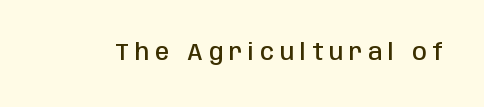
The image shows 23 px text type, upright; set unusually wide letter spacing (+0.26 em), not underlined.
